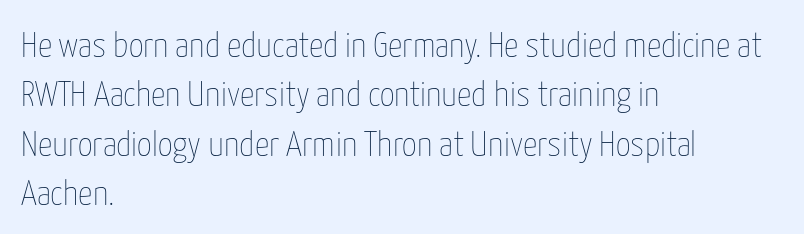
A typesetter would mark this as roman, not italic. Observe the ordinary spacing: letters are neighbours, not strangers. These glyphs show unthickened strokes, regular width or finer. This rendering uses left alignment, leaving the right contour irregular. Notice how descenders clear the ascenders below comfortably — that's standard leading.
